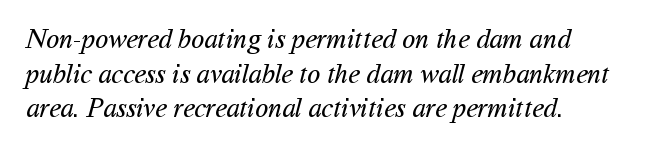
Q: Is the text bold? A: No.
Q: Is the text underlined? A: No.
Q: How is the paragraph aligned? A: Left-aligned.
Q: Is the spacing between letters normal or unusually wide? A: Normal.
Q: Is the spacing between lines tight, normal or loose? A: Normal.
